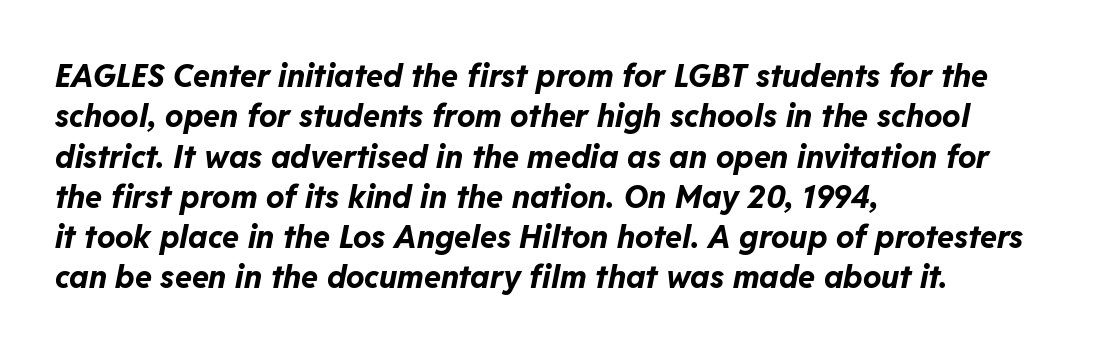
Q: Is the text bold? A: Yes.
Q: Is the text italic (slanted)? A: Yes, it leans right by about 11 degrees.
Q: Is the text underlined? A: No.
Q: How is the paragraph aligned? A: Left-aligned.
Q: Is the spacing between letters normal or unusually wide? A: Normal.
Q: Is the spacing between lines tight, normal or loose? A: Normal.
Q: Width (condensed, normal, or wide)? A: Normal.
Q: Stroke contrast? A: Low.
Q: x-height? A: Medium.
Q: Monospaced? A: No.
